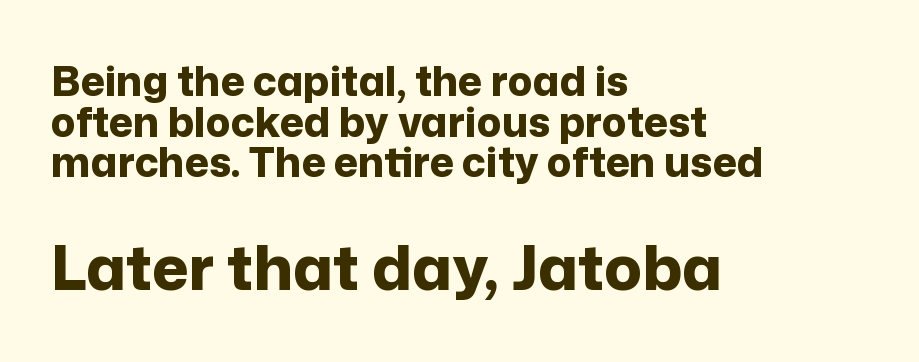
The image shows 62 px bold sans-serif type, upright; set left-aligned, tight line spacing (0.99x), normal letter spacing, not underlined; the second (bottom) block is 1.51x larger; low stroke contrast and a medium x-height.
